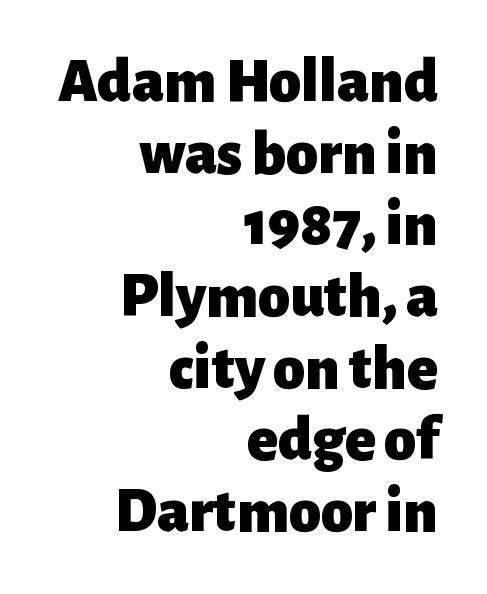
These lines were composed using upright roman letters. Each line ends at the same right margin while the left side varies. Serif or sans? Sans — the stroke terminals are bare. A bare baseline throughout the passage. Nobody touched the tracking dial on this one.
